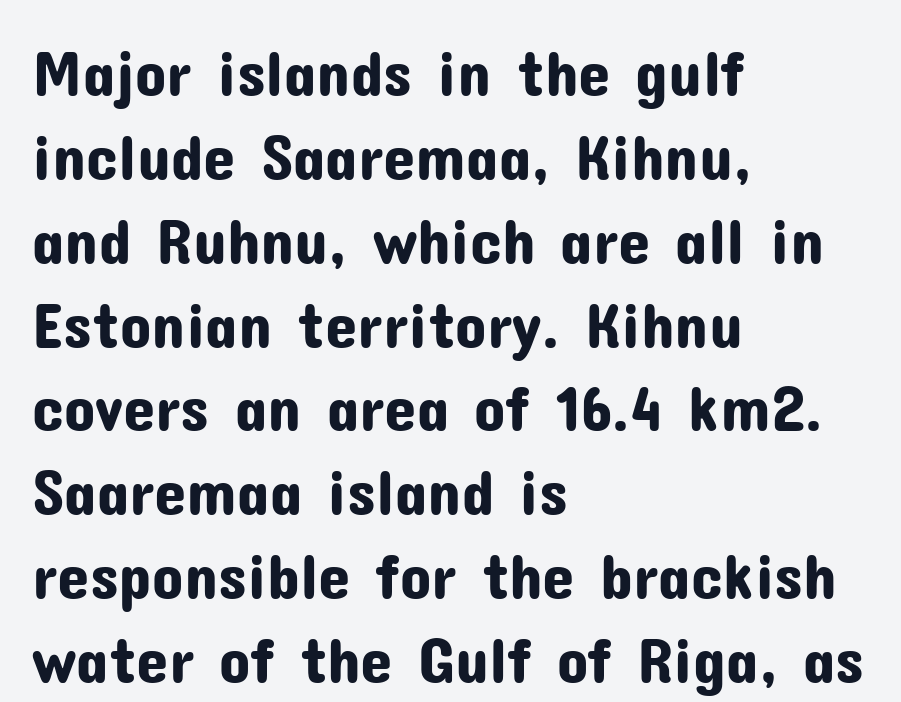
{"serif": "no", "italic": "no", "width": "normal", "stroke_contrast": "low", "x_height": "medium", "monospaced": "no", "underline": "no", "align": "left", "line_spacing": "normal", "line_spacing_ratio": 1.29, "letter_spacing": "normal", "letter_spacing_em": 0.0, "glyph_px": 65}
